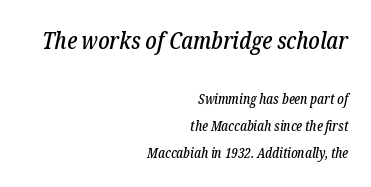
No word sits above an underline. Slant detected: the letters are inclined. Note: larger setting up top, smaller setting below. The passage is arranged like a letterhead date or caption credit — flush right. The horizontal fit of the characters is conventional and even.
